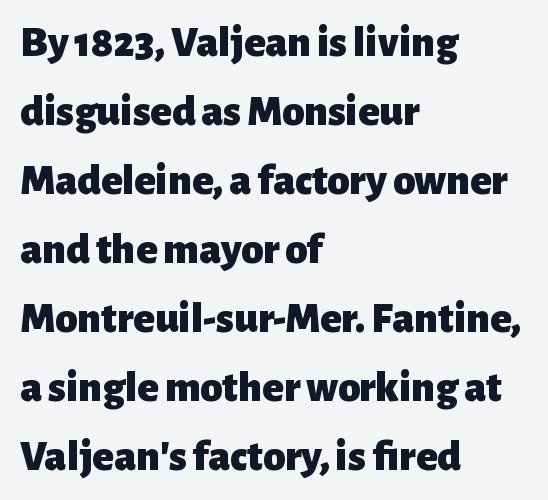
Q: Is the text bold? A: Yes.
Q: Is the text italic (slanted)? A: No, it is upright.
Q: Is the typeface a serif or a sans-serif typeface? A: Sans-serif.
Q: Is the text underlined? A: No.
Q: How is the paragraph aligned? A: Left-aligned.
Q: Is the spacing between letters normal or unusually wide? A: Normal.
Q: Is the spacing between lines tight, normal or loose? A: Normal.
Q: Width (condensed, normal, or wide)? A: Normal.
Q: Stroke contrast? A: Low.
Q: x-height? A: Medium.
Q: Monospaced? A: No.
